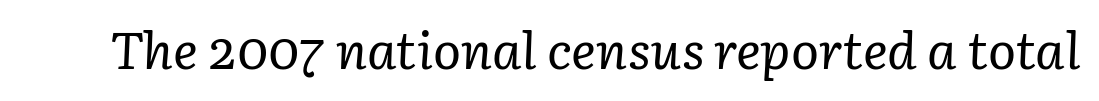
Q: Is the text bold? A: No.
Q: Is the text italic (slanted)? A: Yes, it leans right by about 3 degrees.
Q: Is the typeface a serif or a sans-serif typeface? A: Serif.
Q: Is the text underlined? A: No.
Q: Is the spacing between letters normal or unusually wide? A: Normal.
Q: Width (condensed, normal, or wide)? A: Normal.
Q: Stroke contrast? A: Low.
Q: x-height? A: Medium.
Q: Monospaced? A: No.
